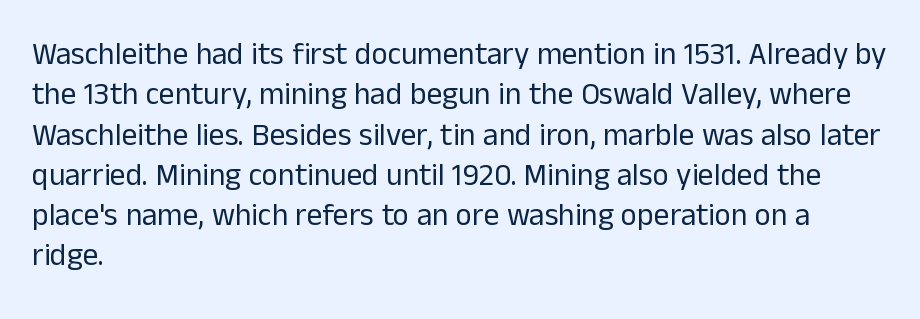
The image shows 31 px regular-weight sans-serif type, upright; set left-aligned, normal line spacing (1.3x), normal letter spacing, not underlined; low stroke contrast and a medium x-height.
